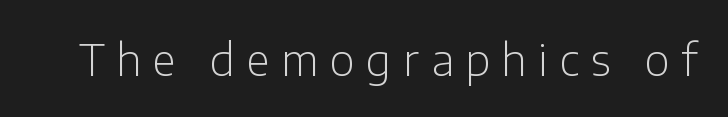
Descenders are the only things crossing below the line. Varying glyph widths throughout — classic text-font behaviour. Is the type heavy? It reads as light-to-regular instead. Designer's note — italics off, roman on. You could only call the tracking loose — the letters float apart.
